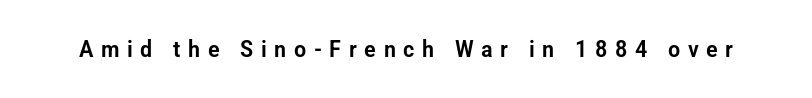
Q: Is the text italic (slanted)? A: No, it is upright.
Q: Is the text underlined? A: No.
Q: Is the spacing between letters normal or unusually wide? A: Unusually wide.
